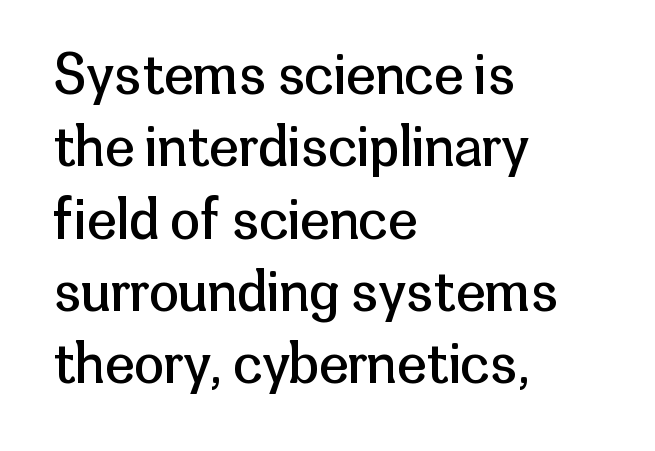
Q: Is the text bold? A: No.
Q: Is the text italic (slanted)? A: No, it is upright.
Q: Is the typeface a serif or a sans-serif typeface? A: Sans-serif.
Q: Is the text underlined? A: No.
Q: How is the paragraph aligned? A: Left-aligned.
Q: Is the spacing between letters normal or unusually wide? A: Normal.
Q: Is the spacing between lines tight, normal or loose? A: Normal.
Q: Width (condensed, normal, or wide)? A: Normal.
Q: Stroke contrast? A: Low.
Q: x-height? A: Medium.
Q: Monospaced? A: No.
